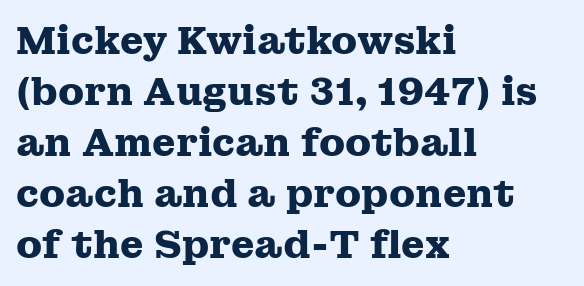
{"serif": "yes", "italic": "no", "bold": "yes", "weight": "heavy", "width": "wide", "stroke_contrast": "medium", "x_height": "medium", "monospaced": "no", "underline": "no", "align": "left", "line_spacing": "normal", "line_spacing_ratio": 1.34, "letter_spacing": "normal", "letter_spacing_em": 0.0, "glyph_px": 38}
